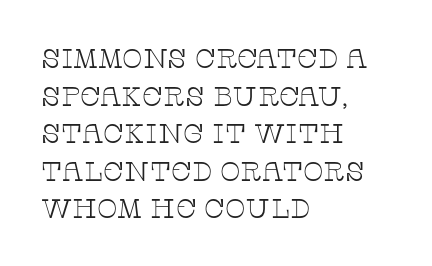
{"italic": "no", "bold": "no", "underline": "no", "align": "left", "line_spacing": "normal", "line_spacing_ratio": 1.39, "letter_spacing": "normal", "letter_spacing_em": 0.0, "glyph_px": 27}
